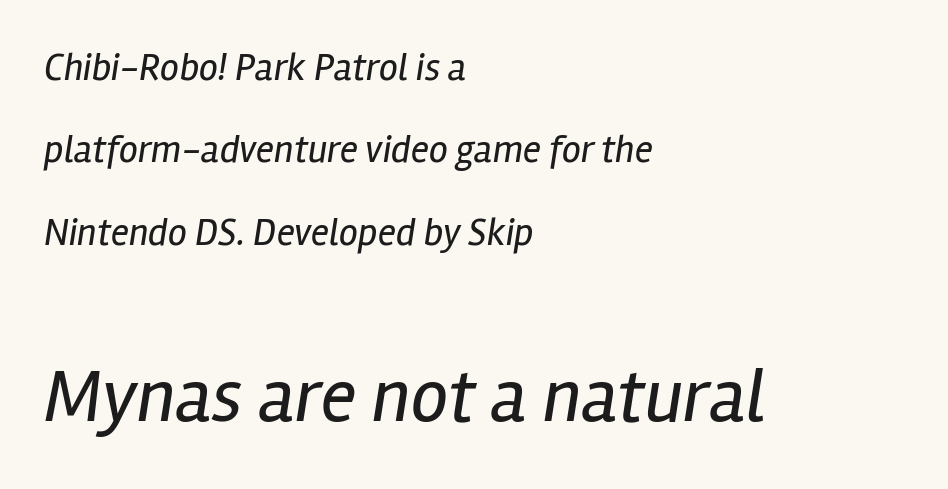
Q: Is the text bold? A: No.
Q: Is the text italic (slanted)? A: Yes, it leans right by about 12 degrees.
Q: Is the text underlined? A: No.
Q: How is the paragraph aligned? A: Left-aligned.
Q: Is the spacing between letters normal or unusually wide? A: Normal.
Q: Is the spacing between lines tight, normal or loose? A: Loose.
Q: Which block of text is set in a larger size, the first (top) or the second (bottom)? A: The second (bottom) one.
Q: Width (condensed, normal, or wide)? A: Condensed.
Q: Stroke contrast? A: Low.
Q: x-height? A: Medium.
Q: Monospaced? A: No.
